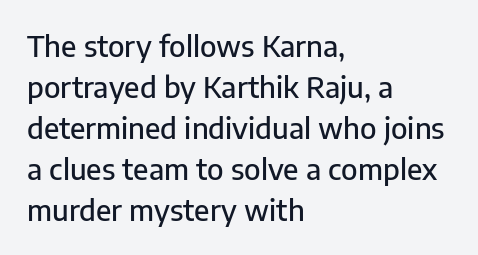
{"serif": "no", "italic": "no", "width": "normal", "stroke_contrast": "low", "x_height": "medium", "monospaced": "no", "underline": "no", "align": "left", "line_spacing": "normal", "line_spacing_ratio": 1.41, "letter_spacing": "normal", "letter_spacing_em": 0.0, "glyph_px": 29}
